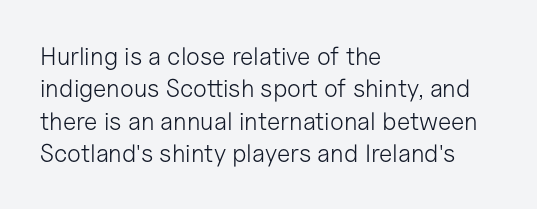
Q: Is the text bold? A: No.
Q: Is the text italic (slanted)? A: No, it is upright.
Q: Is the text underlined? A: No.
Q: How is the paragraph aligned? A: Left-aligned.
Q: Is the spacing between letters normal or unusually wide? A: Normal.
Q: Is the spacing between lines tight, normal or loose? A: Normal.
